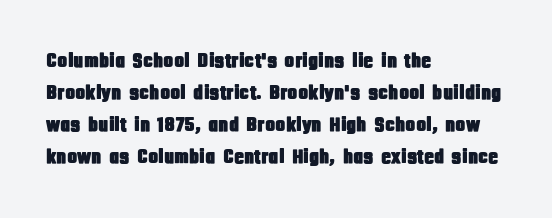
Q: Is the text italic (slanted)? A: No, it is upright.
Q: Is the text underlined? A: No.
Q: How is the paragraph aligned? A: Left-aligned.
Q: Is the spacing between letters normal or unusually wide? A: Normal.
Q: Is the spacing between lines tight, normal or loose? A: Normal.
